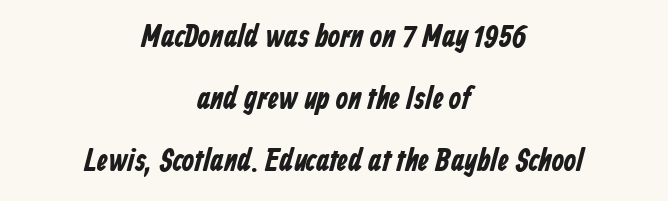
The image shows 32 px bold, condensed sans-serif type; set centered, loose line spacing (1.93x), normal letter spacing, not underlined; low stroke contrast and a medium x-height.
